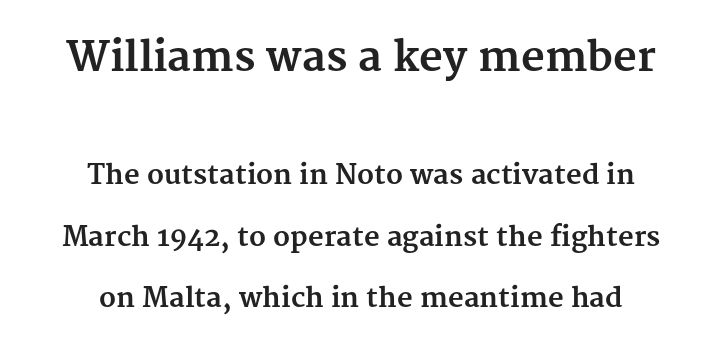
The image shows 41 px bold serif type, upright; set centered, loose line spacing (2.28x), normal letter spacing, not underlined; the first (top) block is 1.52x larger; medium stroke contrast and a medium x-height.
